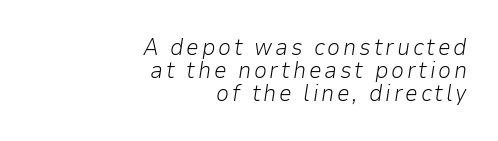
The string is rendered with underlining switched off. These lines stack with their right ends in a neat column. There's an unmistakable incline to the writing here. The vertical gap from one line to the next is small.
